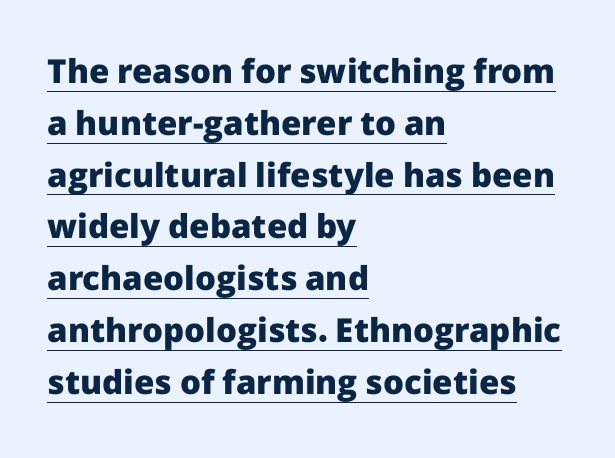
The font is running at its bold setting. I'd call this a sans setting — the letters go barefoot. The axis of the letterforms is exactly vertical. Reading down the block, your eye returns to a fixed left position each line. Vertically, the passage feels balanced, rows spaced as you'd expect. Here the designer chose a conventional face with non-uniform glyph widths.
